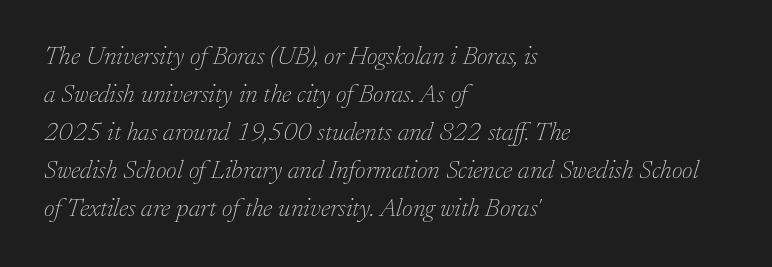
This rendering uses left alignment, leaving the right contour irregular. The space directly below the letters is spotless. It's the slanting kind of type. Between one letter and the next there's only the usual sliver of space.
